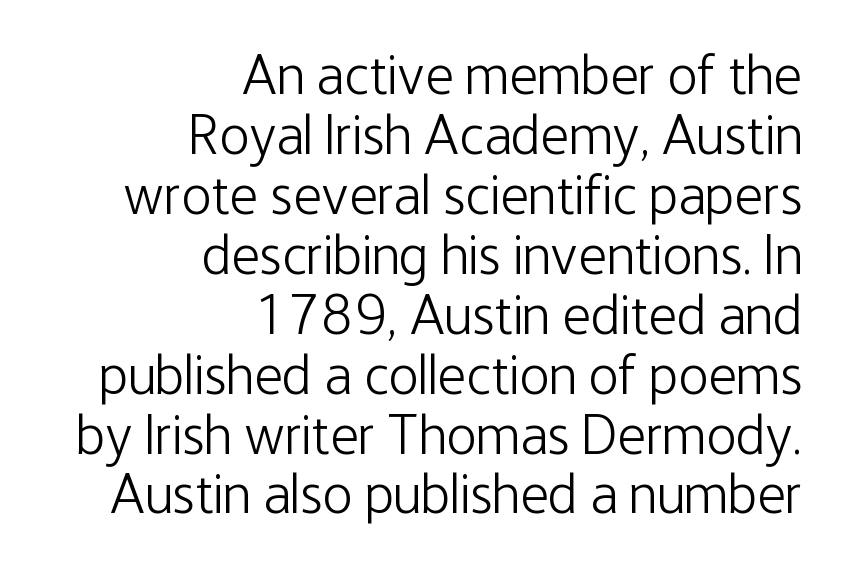
Q: Is the text bold? A: No.
Q: Is the text italic (slanted)? A: No, it is upright.
Q: Is the typeface a serif or a sans-serif typeface? A: Sans-serif.
Q: Is the text underlined? A: No.
Q: How is the paragraph aligned? A: Right-aligned.
Q: Is the spacing between letters normal or unusually wide? A: Normal.
Q: Is the spacing between lines tight, normal or loose? A: Tight.
Q: Width (condensed, normal, or wide)? A: Condensed.
Q: Stroke contrast? A: Low.
Q: x-height? A: Medium.
Q: Monospaced? A: No.
